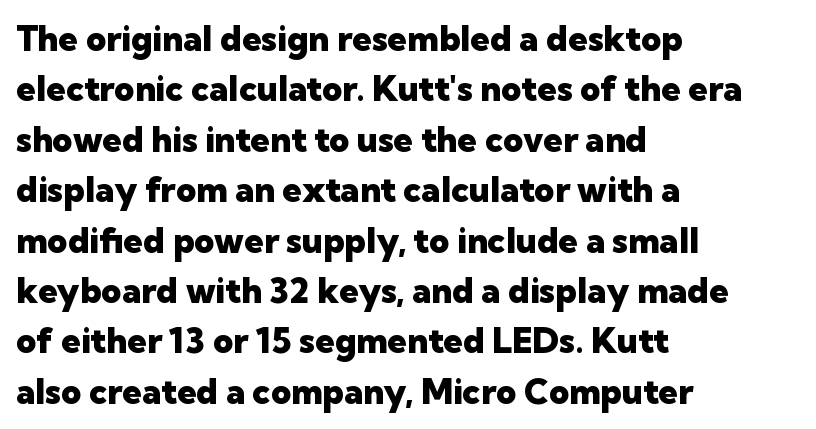
Q: Is the text bold? A: Yes.
Q: Is the text italic (slanted)? A: No, it is upright.
Q: Is the typeface a serif or a sans-serif typeface? A: Sans-serif.
Q: Is the text underlined? A: No.
Q: How is the paragraph aligned? A: Left-aligned.
Q: Is the spacing between letters normal or unusually wide? A: Normal.
Q: Is the spacing between lines tight, normal or loose? A: Normal.
Q: Width (condensed, normal, or wide)? A: Normal.
Q: Stroke contrast? A: Low.
Q: x-height? A: Medium.
Q: Monospaced? A: No.
